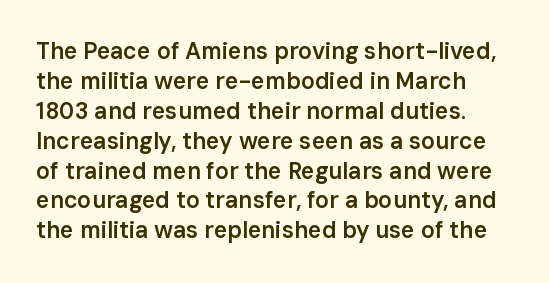
{"italic": "no", "bold": "semi", "underline": "no", "line_spacing": "normal", "line_spacing_ratio": 1.3, "letter_spacing": "normal", "letter_spacing_em": 0.0, "glyph_px": 23}
